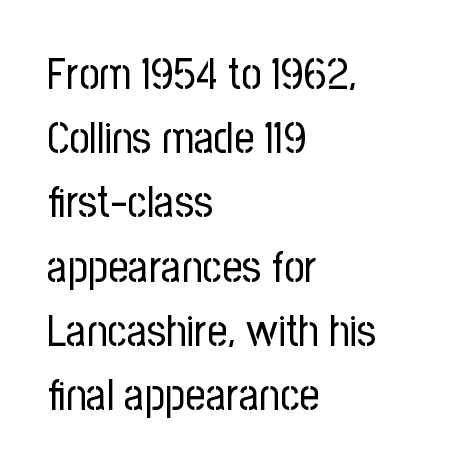
Q: Is the text bold? A: No.
Q: Is the text italic (slanted)? A: No, it is upright.
Q: Is the typeface a serif or a sans-serif typeface? A: Sans-serif.
Q: Is the text underlined? A: No.
Q: How is the paragraph aligned? A: Left-aligned.
Q: Is the spacing between letters normal or unusually wide? A: Normal.
Q: Is the spacing between lines tight, normal or loose? A: Normal.
Q: Width (condensed, normal, or wide)? A: Condensed.
Q: Stroke contrast? A: Low.
Q: x-height? A: Medium.
Q: Monospaced? A: No.
